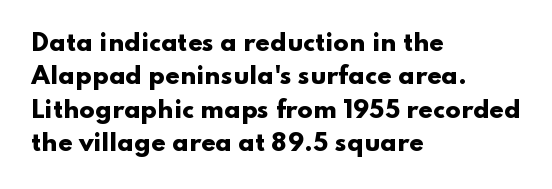
{"italic": "no", "bold": "yes", "underline": "no", "align": "left", "line_spacing": "normal", "line_spacing_ratio": 1.45, "letter_spacing": "normal", "letter_spacing_em": 0.0, "glyph_px": 23}
